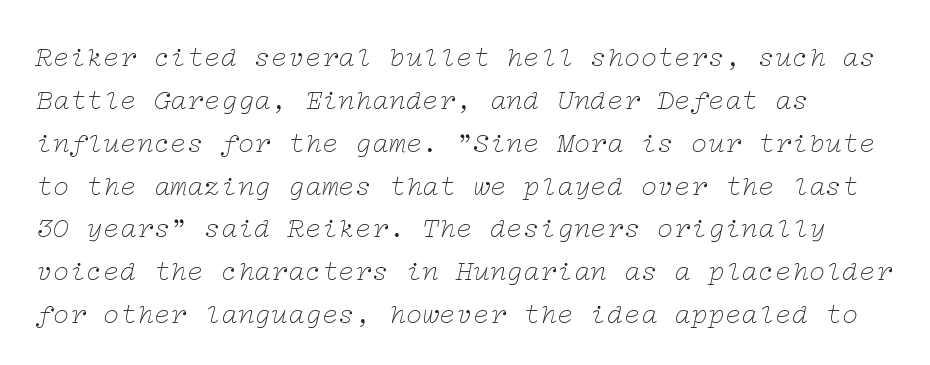
The image shows 28 px thin, wide serif type, italic (leaning right); set normal line spacing (1.53x), normal letter spacing, not underlined; low stroke contrast and a medium x-height.
